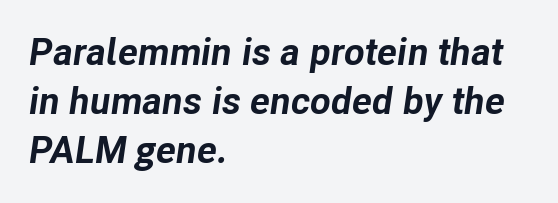
Q: Is the text bold? A: Yes.
Q: Is the text italic (slanted)? A: Yes, it leans right by about 8 degrees.
Q: Is the text underlined? A: No.
Q: How is the paragraph aligned? A: Left-aligned.
Q: Is the spacing between letters normal or unusually wide? A: Normal.
Q: Is the spacing between lines tight, normal or loose? A: Normal.
Q: Width (condensed, normal, or wide)? A: Normal.
Q: Stroke contrast? A: Low.
Q: x-height? A: Medium.
Q: Monospaced? A: No.
